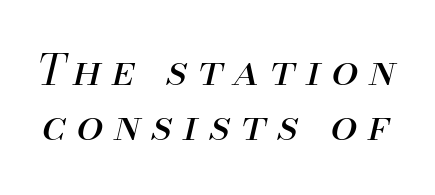
{"italic": "yes", "lean": "right", "slant_degrees": 13, "bold": "no", "weight": "regular", "width": "normal", "stroke_contrast": "medium", "x_height": "small", "monospaced": "no", "underline": "no", "line_spacing": "normal", "line_spacing_ratio": 1.29, "letter_spacing": "wide", "letter_spacing_em": 0.24, "glyph_px": 43}
